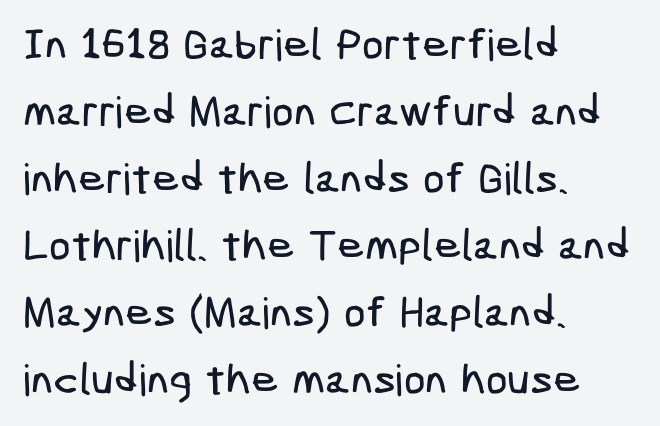
The image shows 43 px condensed sans-serif type; set left-aligned, normal line spacing (1.56x), normal letter spacing, not underlined; low stroke contrast and a medium x-height.
